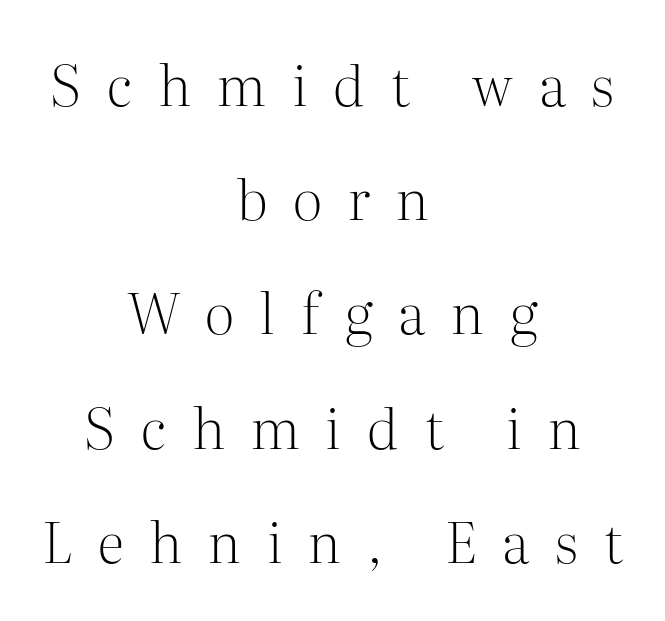
{"serif": "yes", "italic": "no", "bold": "no", "weight": "light", "width": "normal", "stroke_contrast": "medium", "x_height": "medium", "monospaced": "no", "underline": "no", "align": "center", "line_spacing": "loose", "line_spacing_ratio": 2.04, "letter_spacing": "wide", "letter_spacing_em": 0.46, "glyph_px": 56}
